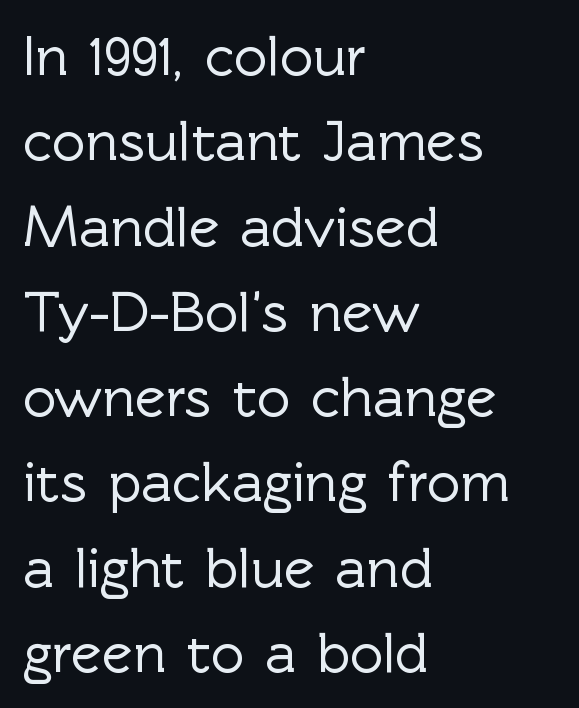
Check the space under the baseline: it is left empty. Leading matches the norm, producing a regular column. Spacing verdict: proportional, widths tailored to each character. These lines keep a tight, regular rhythm from letter to letter. Characters remain perfectly vertical along every line. Short and long lines alike share a common starting point at left.
